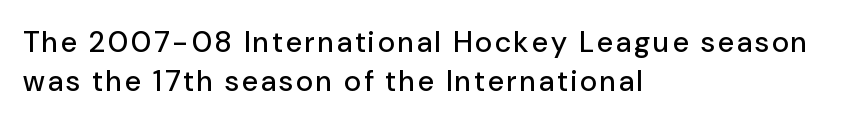
{"serif": "no", "italic": "no", "width": "normal", "stroke_contrast": "low", "x_height": "medium", "monospaced": "no", "underline": "no", "align": "left", "line_spacing": "normal", "line_spacing_ratio": 1.34, "glyph_px": 29}
